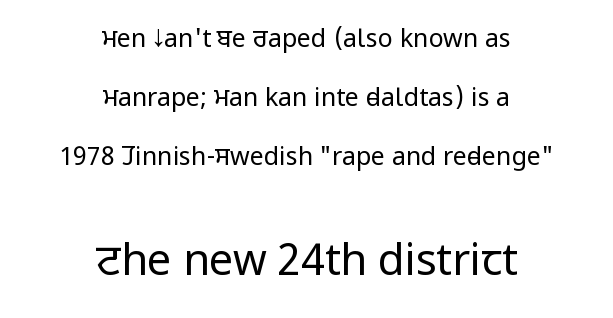
{"serif": "no", "italic": "no", "bold": "no", "weight": "regular", "width": "condensed", "stroke_contrast": "low", "x_height": "large", "monospaced": "no", "underline": "no", "align": "center", "line_spacing": "loose", "line_spacing_ratio": 2.36, "letter_spacing": "normal", "letter_spacing_em": 0.0, "larger_block": "second", "size_ratio": 1.72, "glyph_px": 43}
